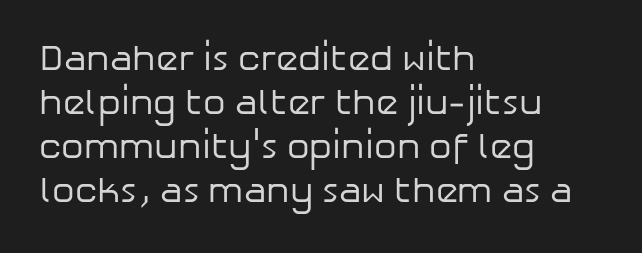
The image shows 36 px regular-weight sans-serif type, upright; set left-aligned, line spacing 1.22x, normal letter spacing, not underlined; low stroke contrast and a medium x-height.
